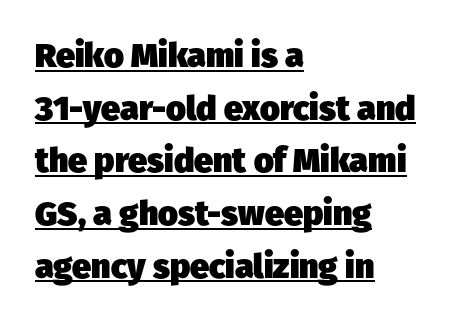
Q: Is the text bold? A: Yes.
Q: Is the typeface a serif or a sans-serif typeface? A: Sans-serif.
Q: Is the text underlined? A: Yes.
Q: How is the paragraph aligned? A: Left-aligned.
Q: Is the spacing between letters normal or unusually wide? A: Normal.
Q: Is the spacing between lines tight, normal or loose? A: Normal.
Q: Width (condensed, normal, or wide)? A: Normal.
Q: Stroke contrast? A: Low.
Q: x-height? A: Medium.
Q: Monospaced? A: No.
